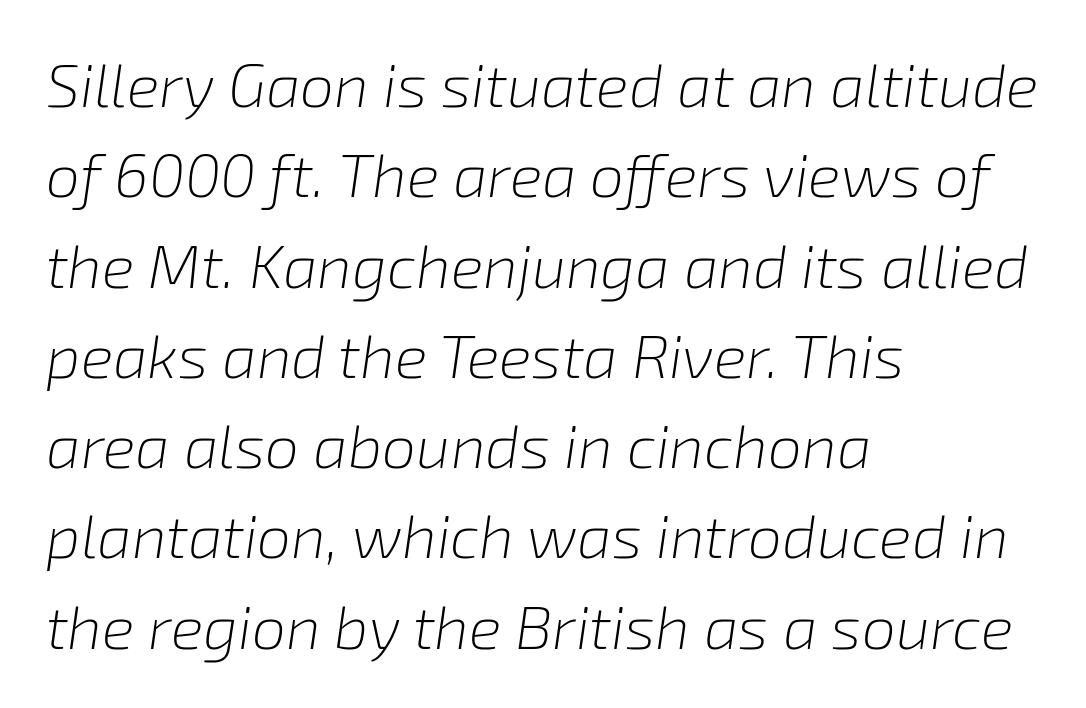
This sample has the flowing, uneven cadence of proportional lettering. This is oblique type, the kind used for emphasis or titles. Each row of text sits above clean, open space. Honestly, the letter spacing is just normal — you wouldn't notice it. No heavy texture on the line: the type isn't bold. Interline gaps are of average width in this sample.
